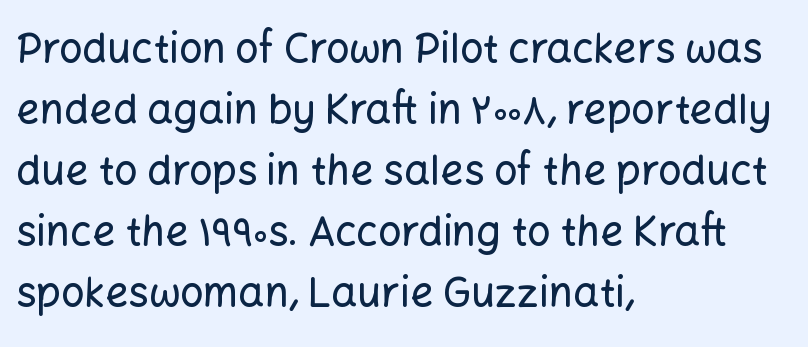
{"serif": "no", "italic": "no", "width": "normal", "stroke_contrast": "low", "x_height": "medium", "monospaced": "no", "underline": "no", "align": "left", "line_spacing": "normal", "line_spacing_ratio": 1.49, "letter_spacing": "normal", "letter_spacing_em": 0.0, "glyph_px": 41}
